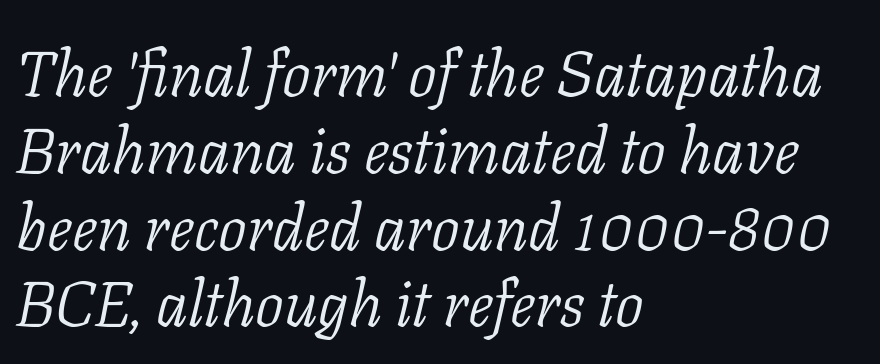
Q: Is the text bold? A: No.
Q: Is the text italic (slanted)? A: Yes, it leans right by about 11 degrees.
Q: Is the typeface a serif or a sans-serif typeface? A: Serif.
Q: Is the text underlined? A: No.
Q: How is the paragraph aligned? A: Left-aligned.
Q: Is the spacing between letters normal or unusually wide? A: Normal.
Q: Width (condensed, normal, or wide)? A: Normal.
Q: Stroke contrast? A: Low.
Q: x-height? A: Medium.
Q: Monospaced? A: No.
